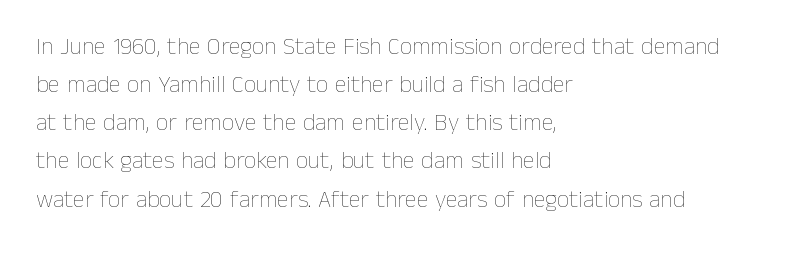
{"italic": "no", "bold": "no", "underline": "no", "align": "left", "line_spacing": "normal", "line_spacing_ratio": 1.59, "letter_spacing": "normal", "letter_spacing_em": 0.0, "glyph_px": 24}
